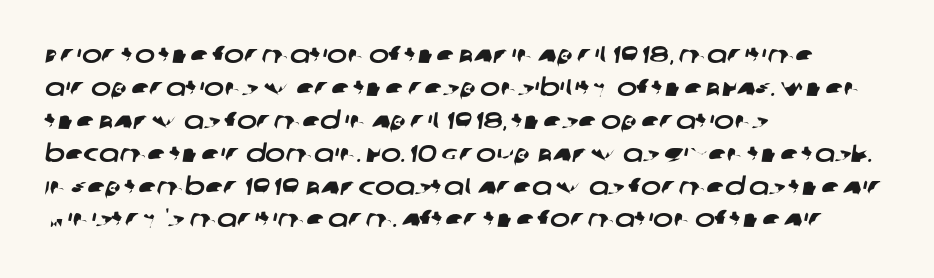
Q: Is the text underlined? A: No.
Q: How is the paragraph aligned? A: Left-aligned.
Q: Is the spacing between letters normal or unusually wide? A: Normal.
Q: Is the spacing between lines tight, normal or loose? A: Normal.
